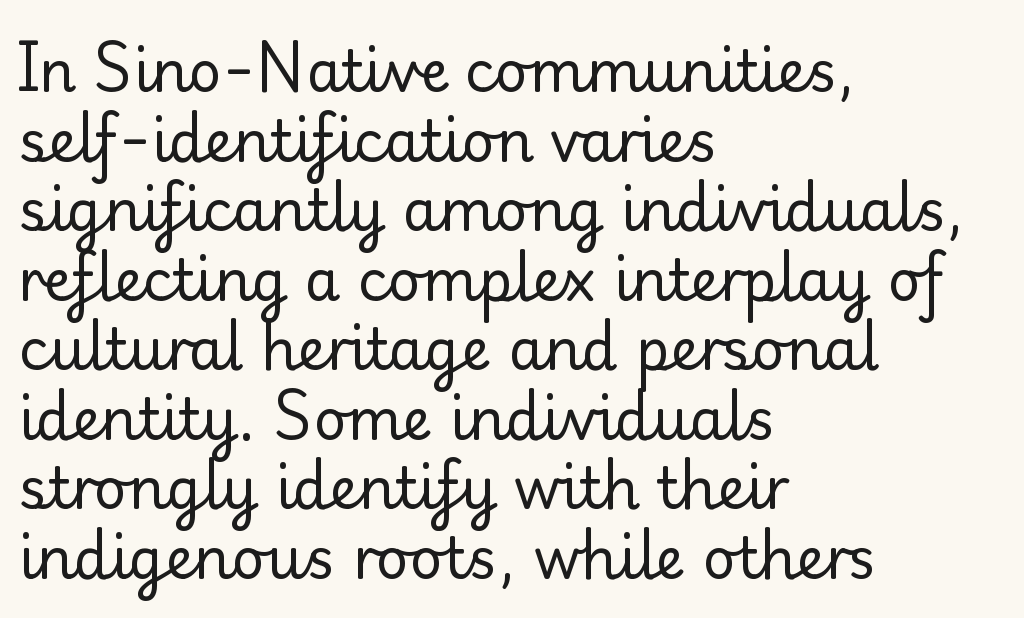
Q: Is the text bold? A: No.
Q: Is the text italic (slanted)? A: No, it is upright.
Q: Is the typeface a serif or a sans-serif typeface? A: Serif.
Q: Is the text underlined? A: No.
Q: How is the paragraph aligned? A: Left-aligned.
Q: Is the spacing between letters normal or unusually wide? A: Normal.
Q: Width (condensed, normal, or wide)? A: Normal.
Q: Stroke contrast? A: Low.
Q: x-height? A: Small.
Q: Monospaced? A: No.
